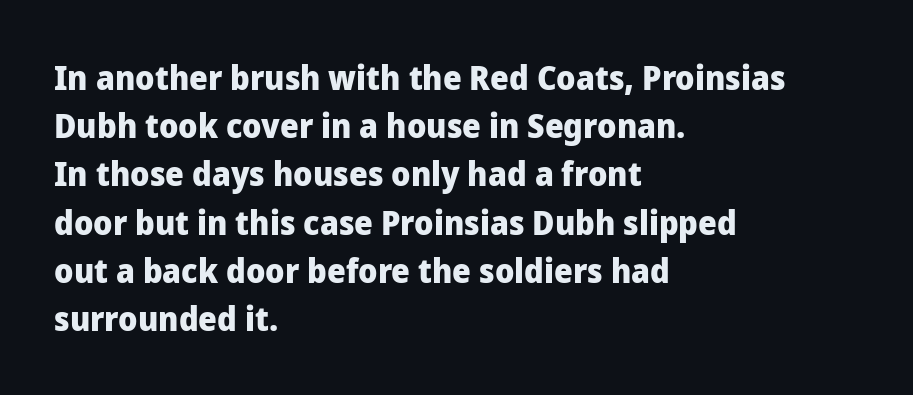
{"serif": "no", "italic": "no", "bold": "yes", "weight": "heavy", "width": "normal", "stroke_contrast": "low", "x_height": "medium", "monospaced": "no", "underline": "no", "align": "left", "line_spacing": "normal", "line_spacing_ratio": 1.46, "letter_spacing": "normal", "letter_spacing_em": 0.0, "glyph_px": 33}
